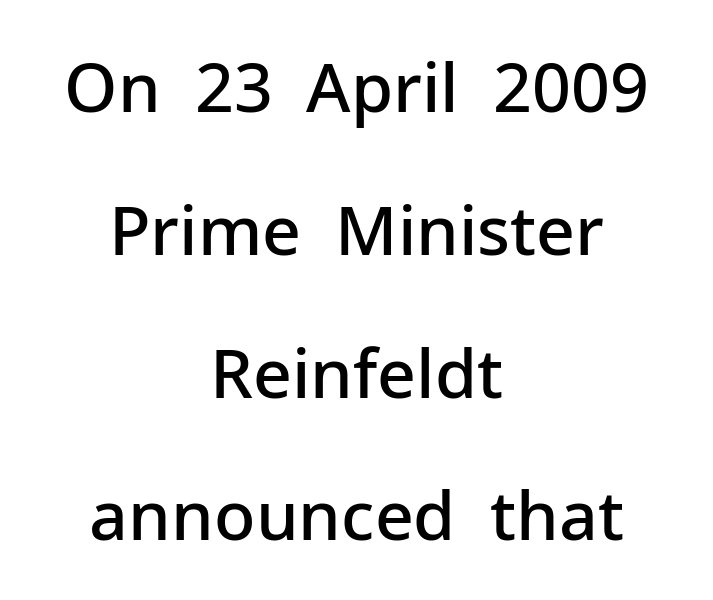
The paragraph has two soft edges and a firm central axis. The strip under each line holds only bare page. These lines stand farther apart than default settings would place them. I'd describe the lettering as semibold — firm but not a full bold.
